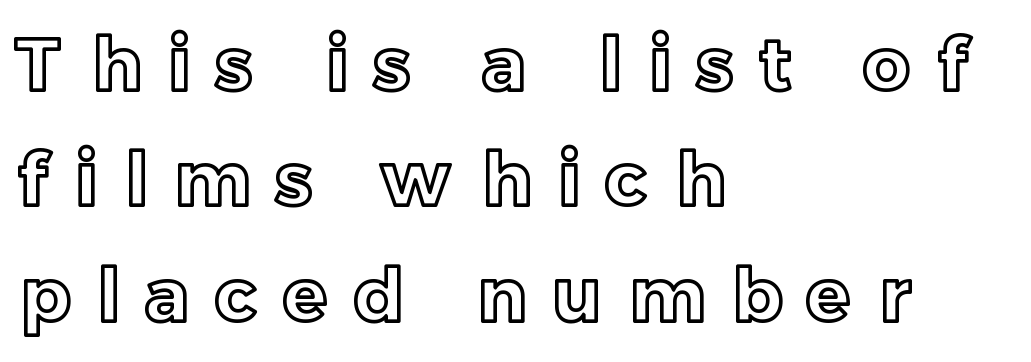
Q: Is the text italic (slanted)? A: No, it is upright.
Q: Is the text underlined? A: No.
Q: How is the paragraph aligned? A: Left-aligned.
Q: Is the spacing between letters normal or unusually wide? A: Unusually wide.
Q: Is the spacing between lines tight, normal or loose? A: Normal.
Q: Width (condensed, normal, or wide)? A: Normal.
Q: x-height? A: Medium.
Q: Monospaced? A: No.
